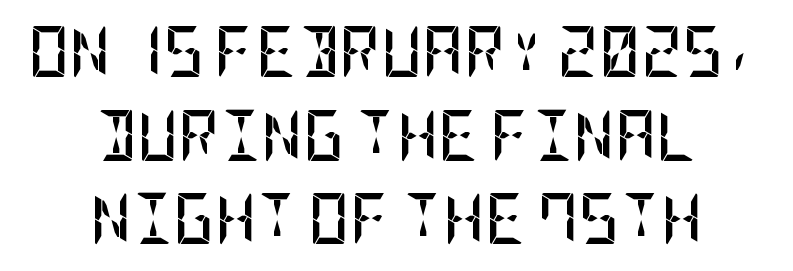
The letters sit at their default tracking, neither squeezed nor spread. This block has exactly the height ordinary leading produces. Grotesque or geometric, the face here clearly has no serifs. Designer's note — italics off, roman on. Both edges are ragged and mirror each other, which tells us the setting is centered.
